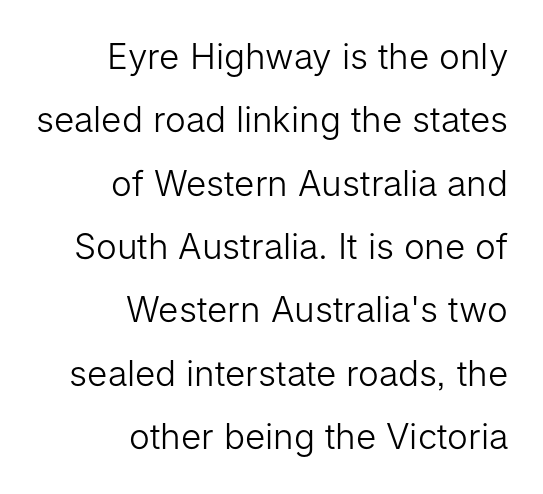
The image shows 35 px light sans-serif type, upright; set right-aligned, line spacing 1.81x, normal letter spacing, not underlined; low stroke contrast and a medium x-height.
